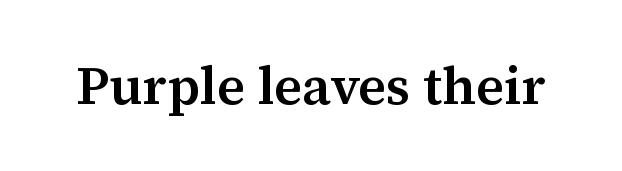
The image shows 53 px semibold serif type, upright; set normal letter spacing, not underlined; medium stroke contrast and a medium x-height.
